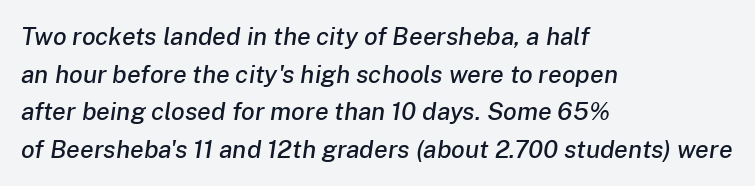
A clean baseline with only descenders dipping below it. Looking at the ascenders, they clearly lean. Teacher's note: observe the even left margin — that is flush-left alignment. A typesetter would call this zero additional tracking.
